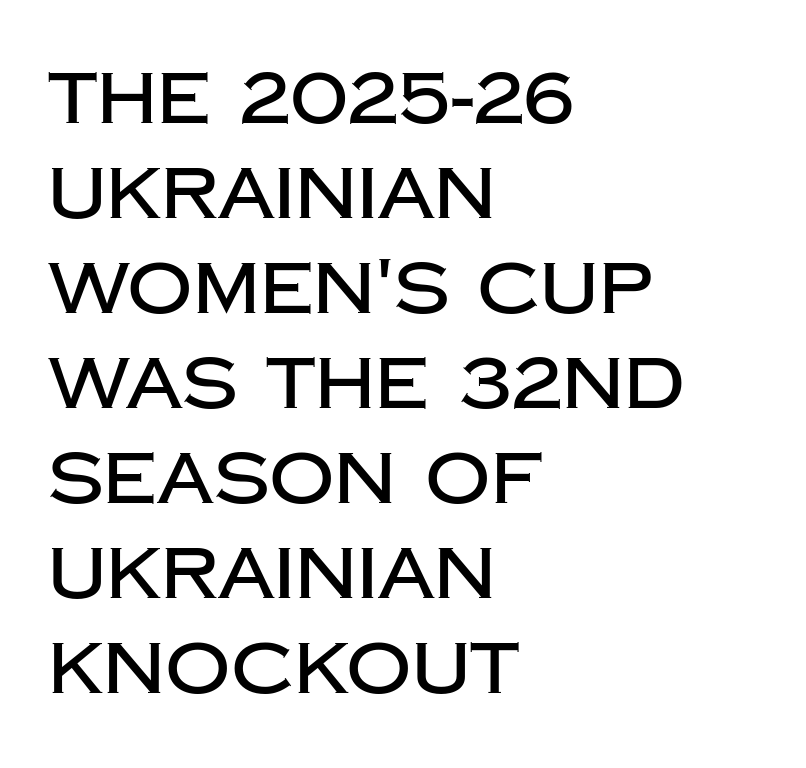
The image shows 72 px sans-serif type, upright; set left-aligned, normal line spacing (1.32x), normal letter spacing, not underlined; low stroke contrast and a large x-height.
